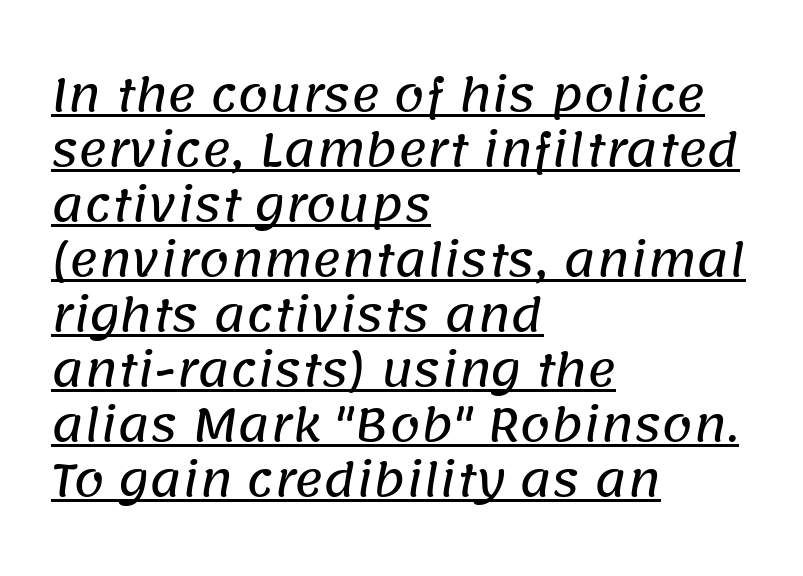
The image shows 44 px sans-serif type; set left-aligned, normal line spacing (1.25x), normal letter spacing, underlined; low stroke contrast and a large x-height.
